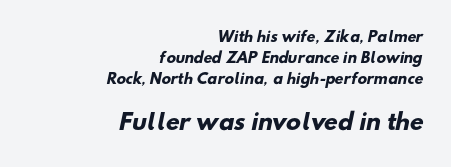
This sample keeps an unexceptional amount of space between lines. Character size in the trailing block exceeds that of the leading block. Plain, unruled lines of type. As a designer I'd log this as weight 700, bold. A student would call this right alignment; a typographer would say flush right, rag left.
